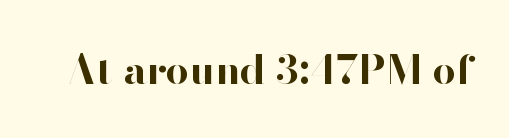
{"serif": "no", "italic": "no", "bold": "yes", "weight": "bold", "width": "normal", "stroke_contrast": "high", "x_height": "small", "monospaced": "no", "underline": "no", "letter_spacing": "normal", "letter_spacing_em": 0.0, "glyph_px": 41}
